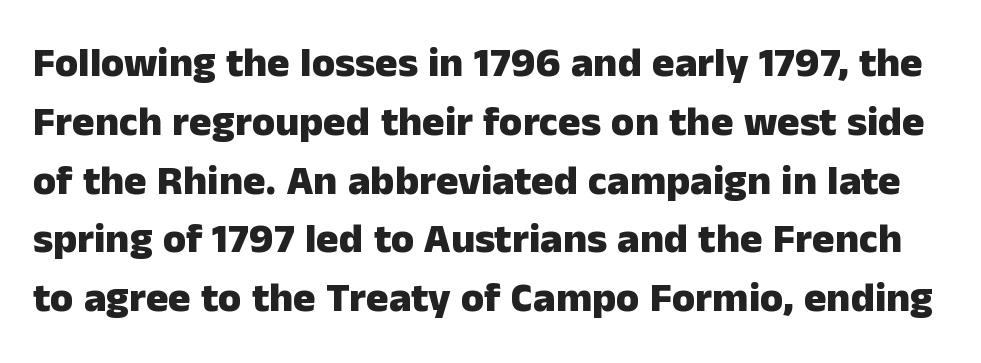
A typesetter would mark this as roman, not italic. A bare baseline throughout the passage. This rendering leaves character spacing at its baseline value. Horizontal bands of white between lines are of average thickness.
